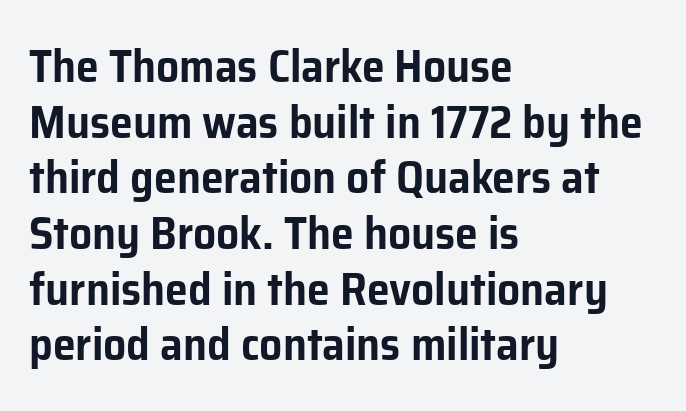
Q: Is the text italic (slanted)? A: No, it is upright.
Q: Is the typeface a serif or a sans-serif typeface? A: Sans-serif.
Q: Is the text underlined? A: No.
Q: How is the paragraph aligned? A: Left-aligned.
Q: Is the spacing between letters normal or unusually wide? A: Normal.
Q: Width (condensed, normal, or wide)? A: Normal.
Q: Stroke contrast? A: Low.
Q: x-height? A: Medium.
Q: Monospaced? A: No.
